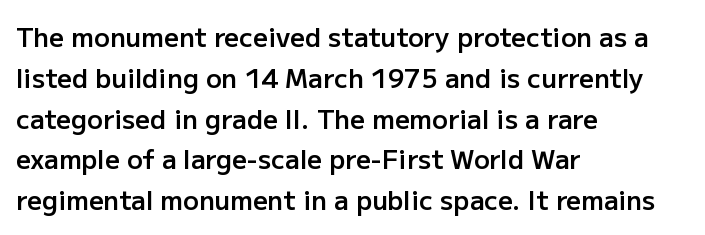
Caption: semibold face, moderately heavy strokes. Students, observe: this is what conventionally led text looks like. Quick note: not italic, upright. A bare baseline throughout the passage.
